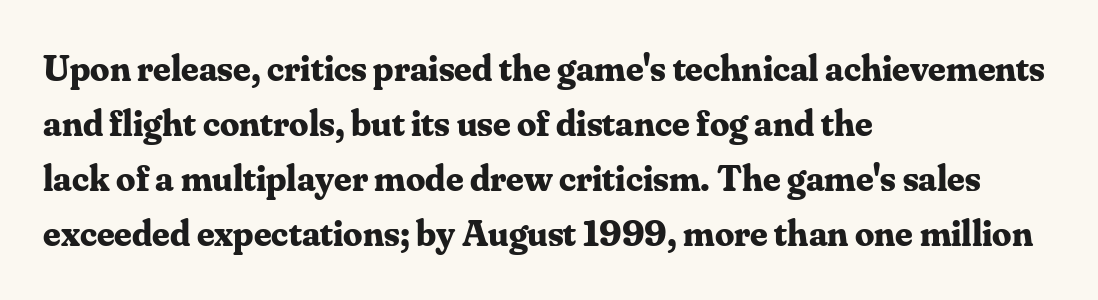
{"serif": "yes", "italic": "no", "bold": "yes", "weight": "bold", "width": "normal", "stroke_contrast": "medium", "x_height": "small", "monospaced": "no", "underline": "no", "align": "left", "line_spacing": "normal", "line_spacing_ratio": 1.45, "letter_spacing": "normal", "letter_spacing_em": 0.0, "glyph_px": 38}
